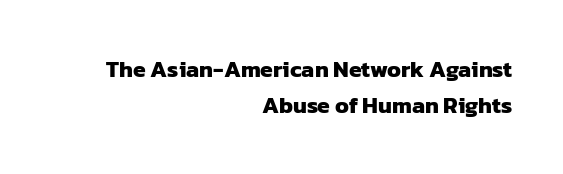
The image shows 23 px bold type; set right-aligned, normal line spacing (1.55x), normal letter spacing, not underlined.
